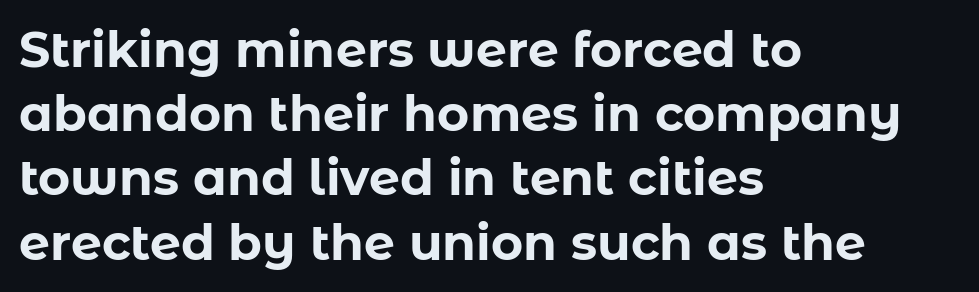
The image shows 49 px bold sans-serif type, upright; set left-aligned, normal line spacing (1.31x), normal letter spacing, not underlined; low stroke contrast and a medium x-height.
